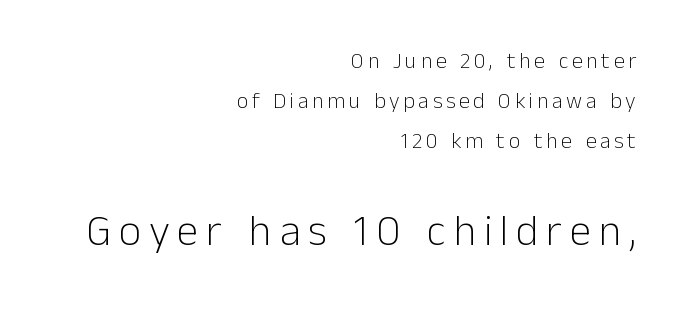
{"serif": "no", "italic": "no", "bold": "no", "weight": "light", "width": "normal", "stroke_contrast": "low", "x_height": "medium", "monospaced": "no", "underline": "no", "align": "right", "line_spacing_ratio": 1.82, "larger_block": "second", "size_ratio": 2.0, "glyph_px": 44}
